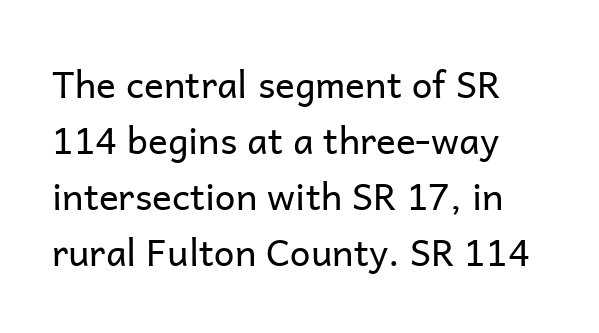
The cut favours lightness, reaching ordinary text weight at its darkest. Whoever set this chose a conventional vertical rhythm. These lines are composed in type without serifs. Rule under the text: the space is simply empty.
